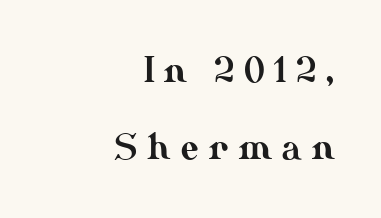
This rendering uses right alignment, leaving the left contour irregular. Inter-character spacing is expanded well beyond the font's built-in metrics. Honestly, there is no underline to notice here at all. This sample has the flowing, uneven cadence of proportional lettering. You can tell it's not italic because the verticals are truly vertical. Interline gaps are noticeably wide in this sample.
